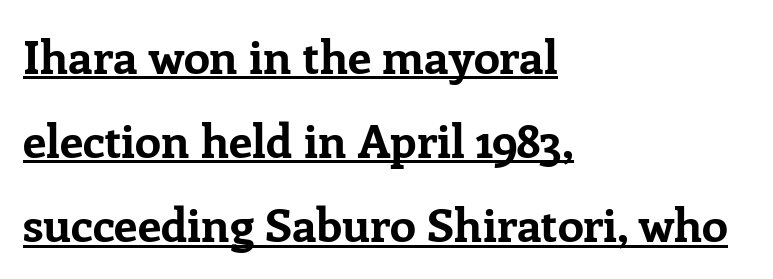
Is this a fixed-width face? No — the glyphs have proportional, varying widths. A dark, heavy texture on the line: the type is bold. The gaps between neighbouring characters are ordinary and unremarkable. I'd call this a serif setting — the letters wear small feet.
